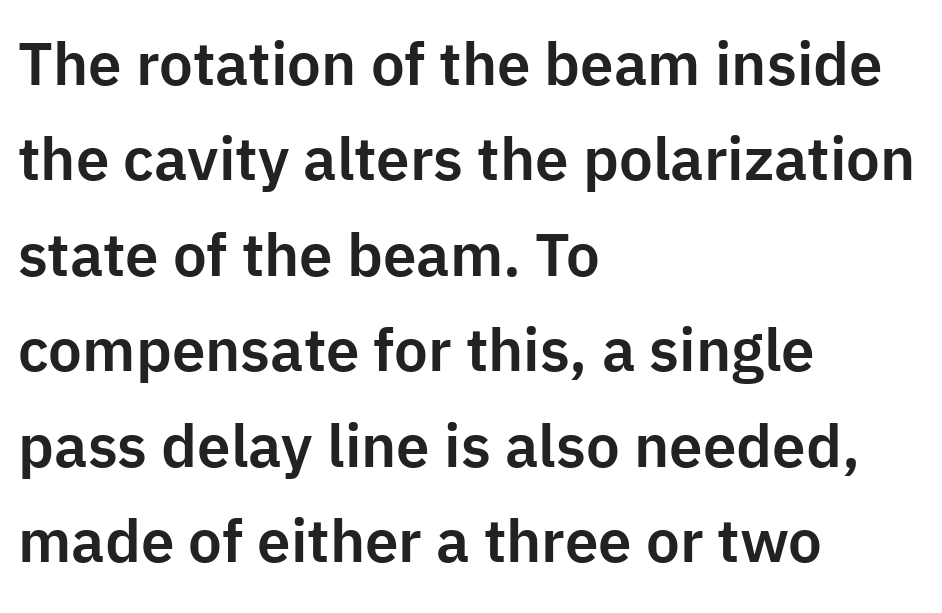
The image shows 60 px sans-serif type, upright; set left-aligned, normal line spacing (1.59x), normal letter spacing, not underlined; low stroke contrast and a medium x-height.
